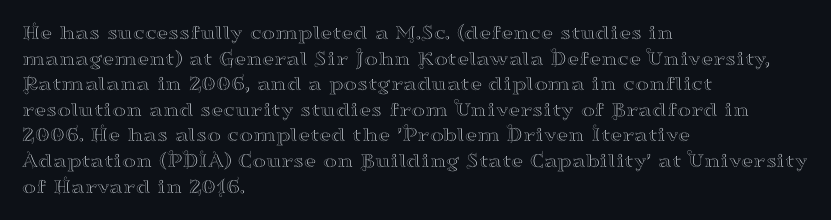
{"italic": "no", "underline": "no", "align": "left", "line_spacing_ratio": 1.22, "letter_spacing": "normal", "letter_spacing_em": 0.0, "glyph_px": 21}
